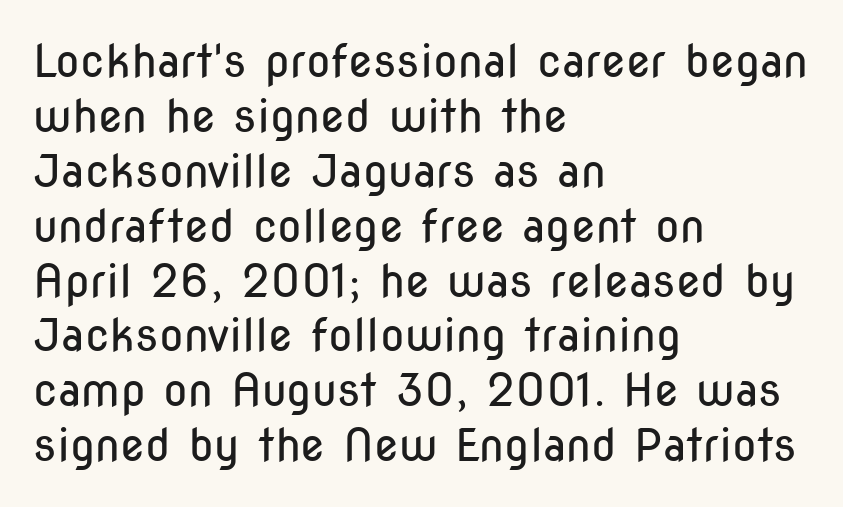
Q: Is the text bold? A: No.
Q: Is the text italic (slanted)? A: No, it is upright.
Q: Is the typeface a serif or a sans-serif typeface? A: Sans-serif.
Q: Is the text underlined? A: No.
Q: How is the paragraph aligned? A: Left-aligned.
Q: Is the spacing between letters normal or unusually wide? A: Normal.
Q: Width (condensed, normal, or wide)? A: Condensed.
Q: Stroke contrast? A: Low.
Q: x-height? A: Medium.
Q: Monospaced? A: No.
